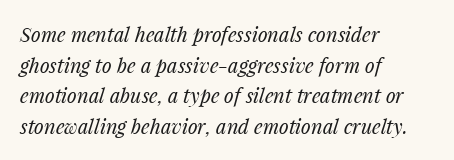
The image shows 20 px text type, italic (leaning right); set left-aligned, normal line spacing (1.53x), normal letter spacing, not underlined.
